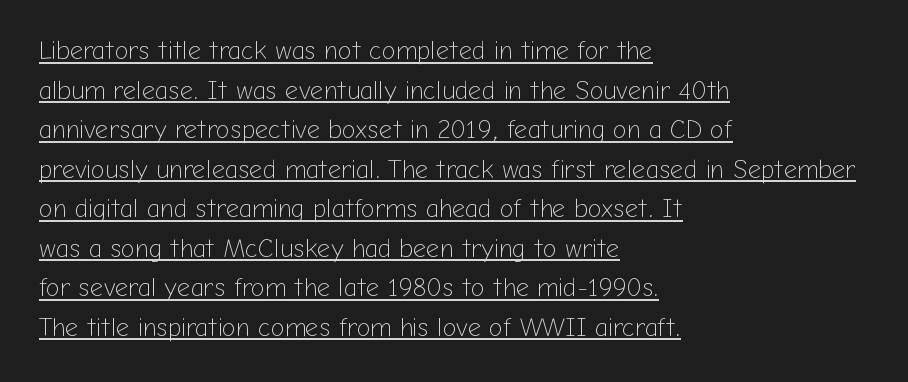
{"italic": "no", "bold": "no", "underline": "yes", "align": "left", "line_spacing": "normal", "line_spacing_ratio": 1.52, "letter_spacing": "normal", "letter_spacing_em": 0.0, "glyph_px": 26}
